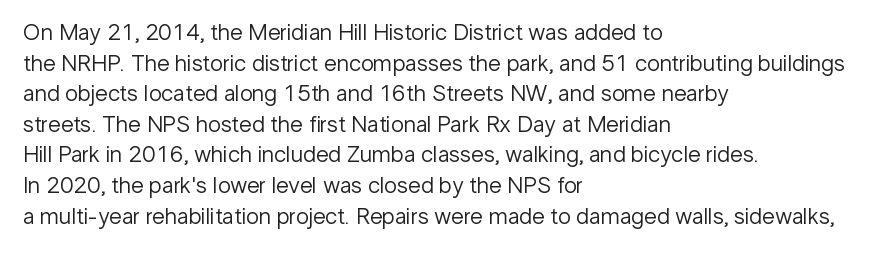
The image shows 23 px text type, upright; set left-aligned, normal line spacing (1.33x), normal letter spacing, not underlined.
